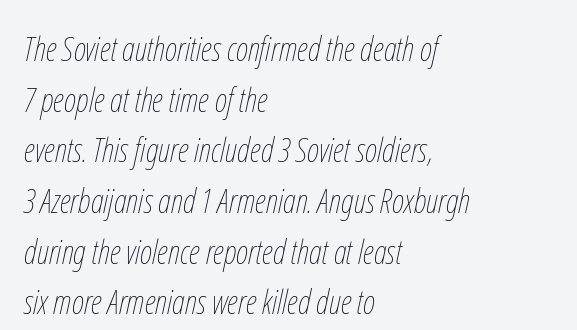
{"italic": "yes", "lean": "right", "slant_degrees": 12, "bold": "no", "weight": "thin", "width": "condensed", "stroke_contrast": "low", "x_height": "medium", "monospaced": "no", "underline": "no", "align": "left", "line_spacing": "normal", "line_spacing_ratio": 1.49, "letter_spacing": "normal", "letter_spacing_em": 0.0, "glyph_px": 34}
